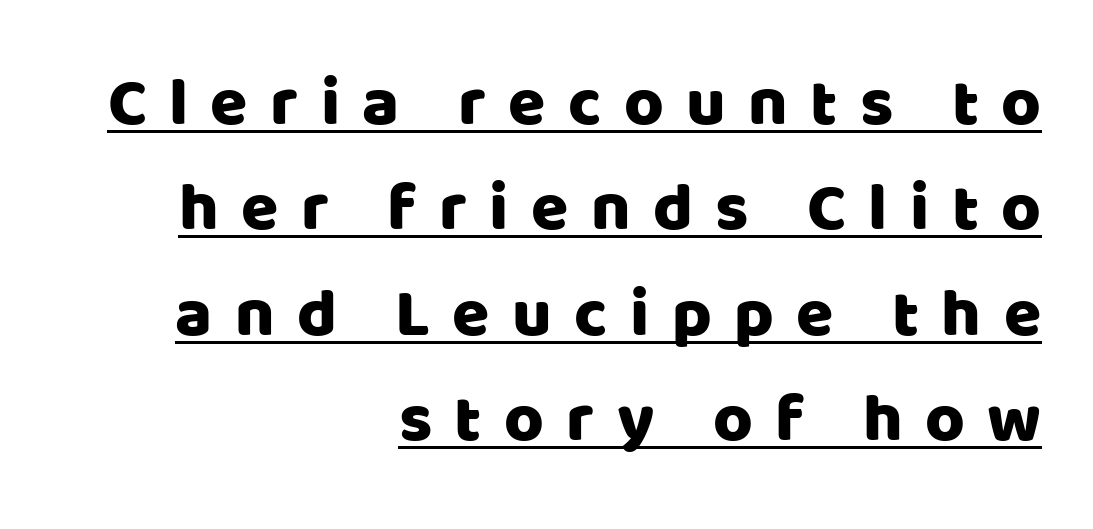
{"serif": "no", "italic": "no", "width": "normal", "stroke_contrast": "low", "x_height": "large", "monospaced": "no", "underline": "yes", "align": "right", "line_spacing": "normal", "line_spacing_ratio": 1.55, "letter_spacing": "wide", "letter_spacing_em": 0.33, "glyph_px": 68}
